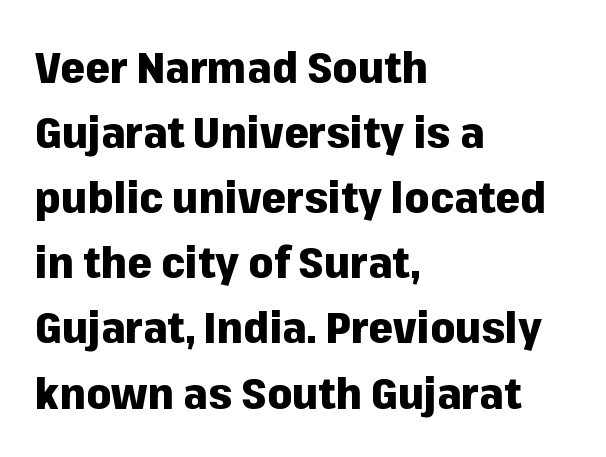
Q: Is the text bold? A: Yes.
Q: Is the text italic (slanted)? A: No, it is upright.
Q: Is the typeface a serif or a sans-serif typeface? A: Sans-serif.
Q: Is the text underlined? A: No.
Q: How is the paragraph aligned? A: Left-aligned.
Q: Is the spacing between letters normal or unusually wide? A: Normal.
Q: Is the spacing between lines tight, normal or loose? A: Normal.
Q: Width (condensed, normal, or wide)? A: Normal.
Q: Stroke contrast? A: Low.
Q: x-height? A: Medium.
Q: Monospaced? A: No.
